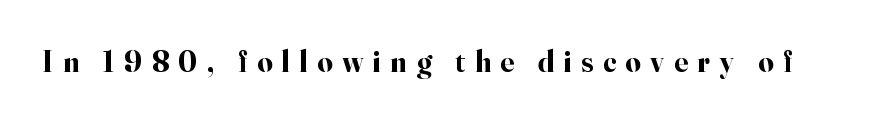
Q: Is the text bold? A: Yes.
Q: Is the text italic (slanted)? A: No, it is upright.
Q: Is the typeface a serif or a sans-serif typeface? A: Serif.
Q: Is the text underlined? A: No.
Q: Is the spacing between letters normal or unusually wide? A: Unusually wide.
Q: Width (condensed, normal, or wide)? A: Normal.
Q: Stroke contrast? A: High.
Q: x-height? A: Small.
Q: Monospaced? A: No.
